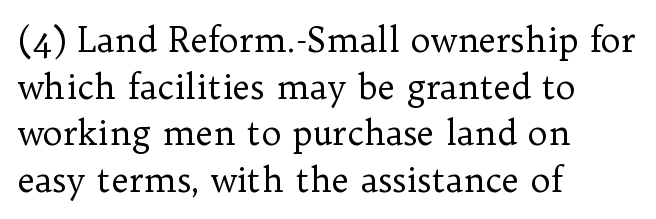
Style check: upright. Is the stroke heavy? The answer is a plain regular-or-lighter. The type is set solid horizontally, with unmodified tracking. Line spacing here is normal. Plain, unruled lines of type.
